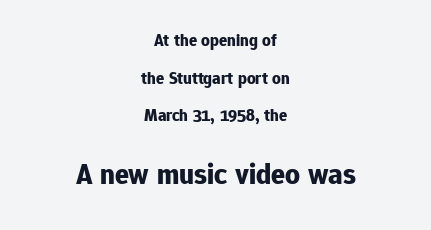
Chunky letters — that's bold for sure. A student would notice the bottom passage is typeset larger than what precedes it. This sample has the flowing, uneven cadence of proportional lettering. The face used here is a sans, in the tradition of grotesques and geometrics.
